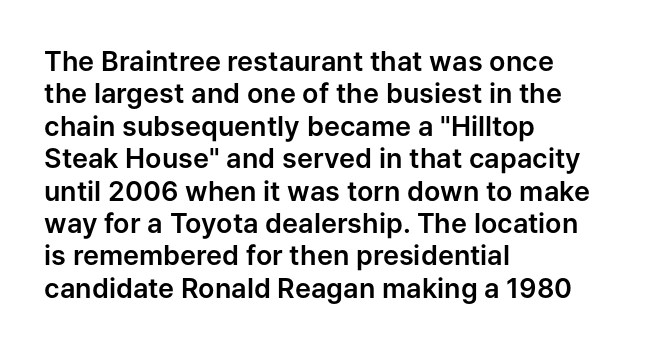
Q: Is the text italic (slanted)? A: No, it is upright.
Q: Is the text underlined? A: No.
Q: How is the paragraph aligned? A: Left-aligned.
Q: Is the spacing between letters normal or unusually wide? A: Normal.
